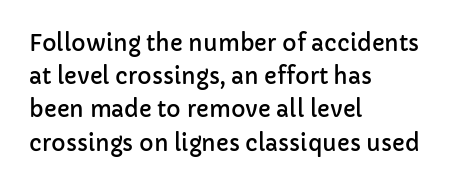
{"italic": "no", "underline": "no", "align": "left", "line_spacing": "normal", "line_spacing_ratio": 1.51, "letter_spacing": "normal", "letter_spacing_em": 0.0, "glyph_px": 22}
